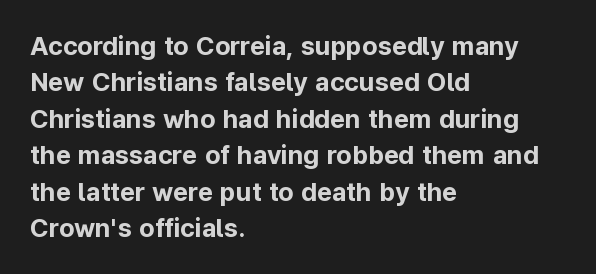
Characters remain perfectly vertical along every line. The passage is arranged the way most books set body copy — flush left. These lines sit exactly where default settings would place them. Nobody touched the tracking dial on this one. Descender tails drop into unmarked territory. Is the type bold? Yes — the strokes are clearly thick and heavy.
